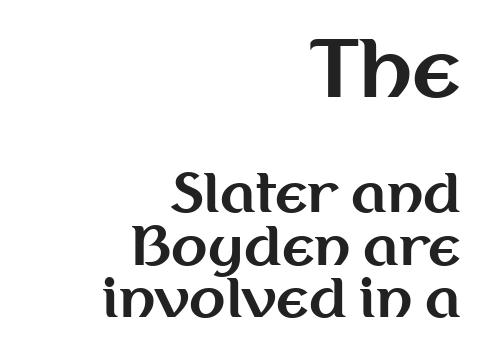
A bare baseline throughout the passage. Size hierarchy here favors the leading block over the trailing one. The ragged edge is on the left, which tells us the setting is flush right. Ascenders rise straight up at ninety degrees. A typesetter would call this leading minimal, almost set solid. Nobody touched the tracking dial on this one.
